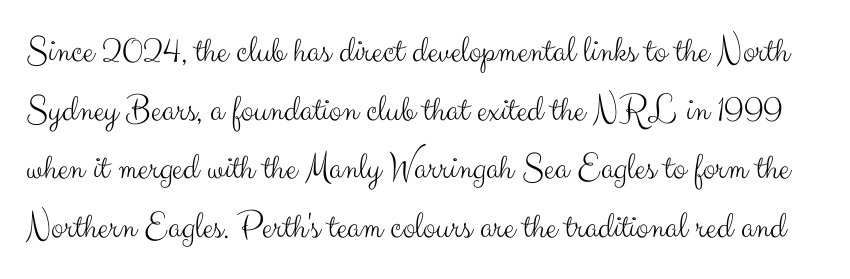
The image shows 38 px light sans-serif type; set normal line spacing (1.54x), normal letter spacing, not underlined; medium stroke contrast and a small x-height.
